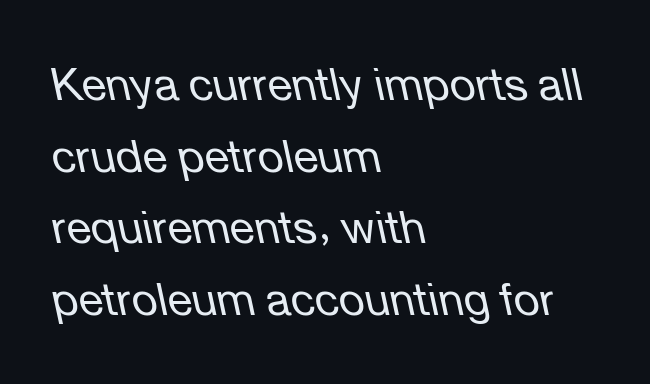
Q: Is the text bold? A: No.
Q: Is the text italic (slanted)? A: Yes, it leans left by about 12 degrees.
Q: Is the text underlined? A: No.
Q: How is the paragraph aligned? A: Left-aligned.
Q: Is the spacing between letters normal or unusually wide? A: Normal.
Q: Is the spacing between lines tight, normal or loose? A: Normal.
Q: Width (condensed, normal, or wide)? A: Normal.
Q: Stroke contrast? A: Low.
Q: x-height? A: Medium.
Q: Monospaced? A: No.
